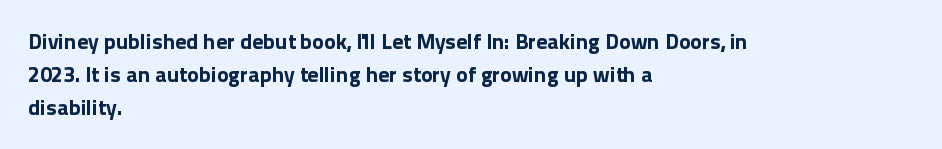
Q: Is the text bold? A: Yes.
Q: Is the text italic (slanted)? A: No, it is upright.
Q: Is the text underlined? A: No.
Q: How is the paragraph aligned? A: Left-aligned.
Q: Is the spacing between letters normal or unusually wide? A: Normal.
Q: Is the spacing between lines tight, normal or loose? A: Normal.
